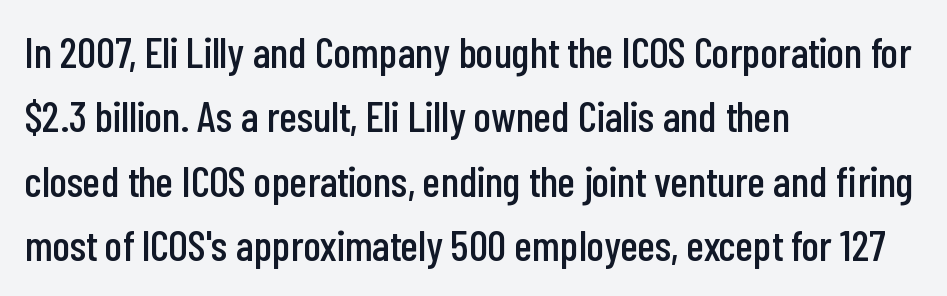
{"serif": "no", "italic": "no", "width": "condensed", "stroke_contrast": "low", "x_height": "medium", "monospaced": "no", "underline": "no", "align": "left", "line_spacing": "normal", "line_spacing_ratio": 1.5, "letter_spacing": "normal", "letter_spacing_em": 0.0, "glyph_px": 43}
